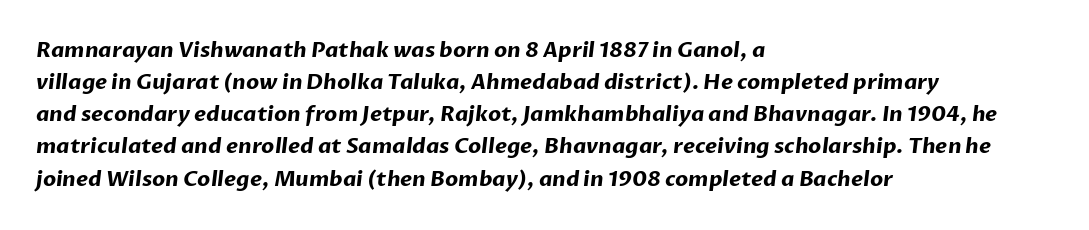
{"bold": "yes", "underline": "no", "align": "left", "line_spacing": "normal", "line_spacing_ratio": 1.53, "letter_spacing": "normal", "letter_spacing_em": 0.0, "glyph_px": 21}
